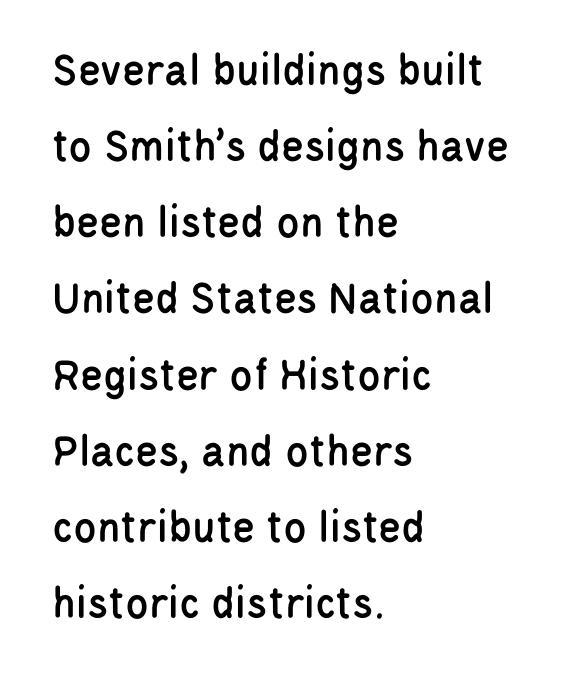
Nope, no serifs anywhere on these letters. This rendering leaves character spacing at its baseline value. The rendering anchors every line to the left-hand side. Type without underlining.
